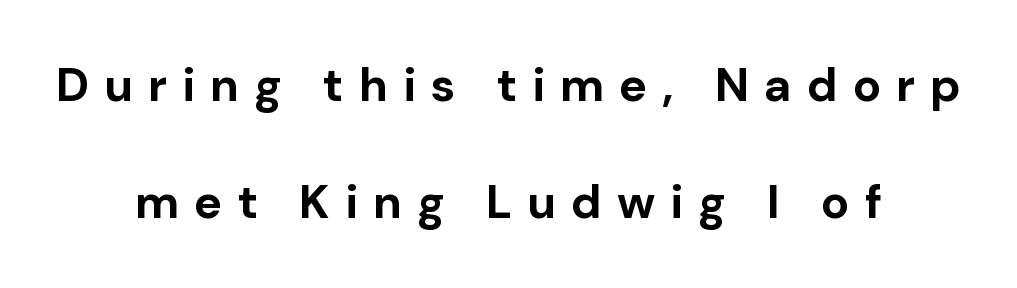
{"serif": "no", "italic": "no", "bold": "yes", "weight": "bold", "width": "normal", "stroke_contrast": "low", "x_height": "medium", "monospaced": "no", "underline": "no", "align": "center", "line_spacing": "loose", "line_spacing_ratio": 2.5, "letter_spacing": "wide", "letter_spacing_em": 0.32, "glyph_px": 47}
